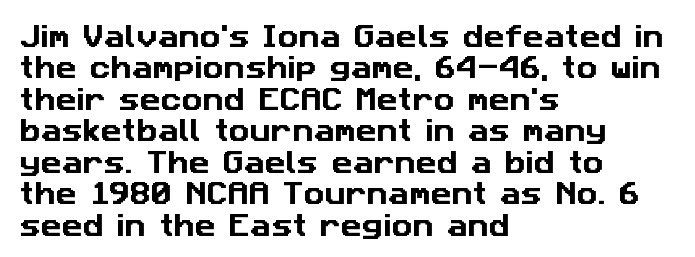
{"underline": "no", "align": "left", "line_spacing_ratio": 1.21, "letter_spacing": "normal", "letter_spacing_em": 0.0, "glyph_px": 26}
